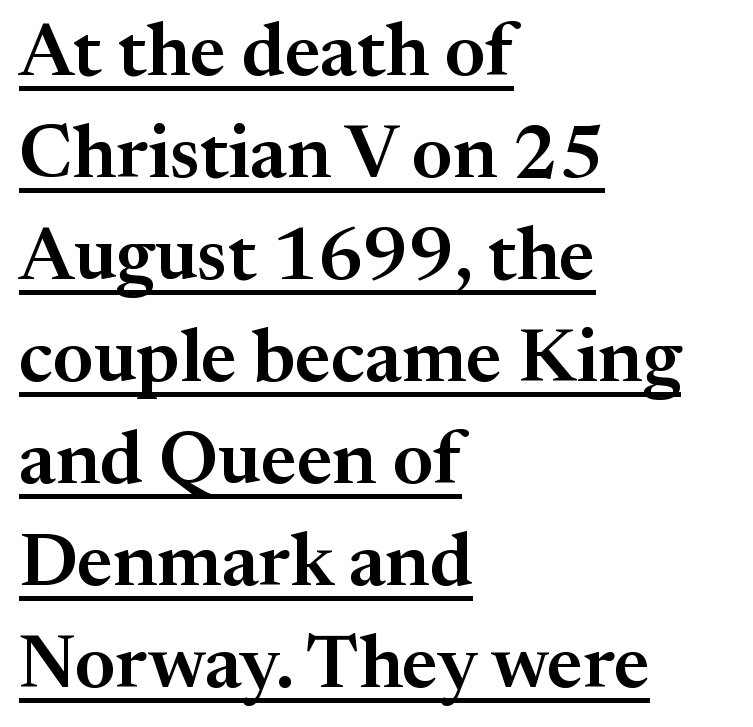
{"serif": "yes", "italic": "no", "width": "normal", "stroke_contrast": "medium", "x_height": "medium", "monospaced": "no", "underline": "yes", "align": "left", "line_spacing": "normal", "line_spacing_ratio": 1.36, "letter_spacing": "normal", "letter_spacing_em": 0.0, "glyph_px": 75}
